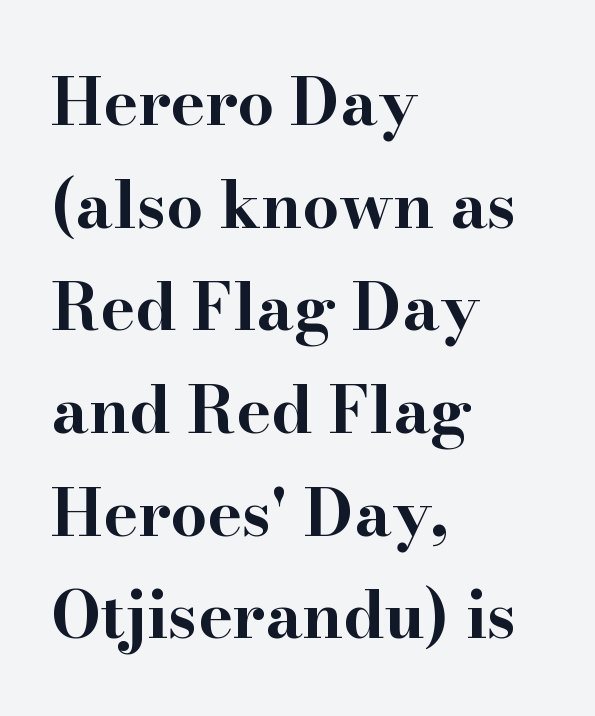
Q: Is the text bold? A: Yes.
Q: Is the text italic (slanted)? A: No, it is upright.
Q: Is the typeface a serif or a sans-serif typeface? A: Serif.
Q: Is the text underlined? A: No.
Q: How is the paragraph aligned? A: Left-aligned.
Q: Is the spacing between letters normal or unusually wide? A: Normal.
Q: Is the spacing between lines tight, normal or loose? A: Normal.
Q: Width (condensed, normal, or wide)? A: Wide.
Q: Stroke contrast? A: High.
Q: x-height? A: Small.
Q: Monospaced? A: No.
